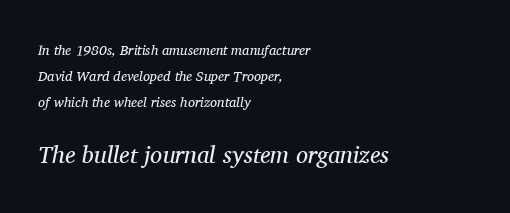
{"italic": "yes", "lean": "right", "slant_degrees": 11, "bold": "no", "underline": "no", "align": "left", "line_spacing_ratio": 1.84, "letter_spacing": "normal", "letter_spacing_em": 0.0, "larger_block": "second", "size_ratio": 1.71, "glyph_px": 24}
